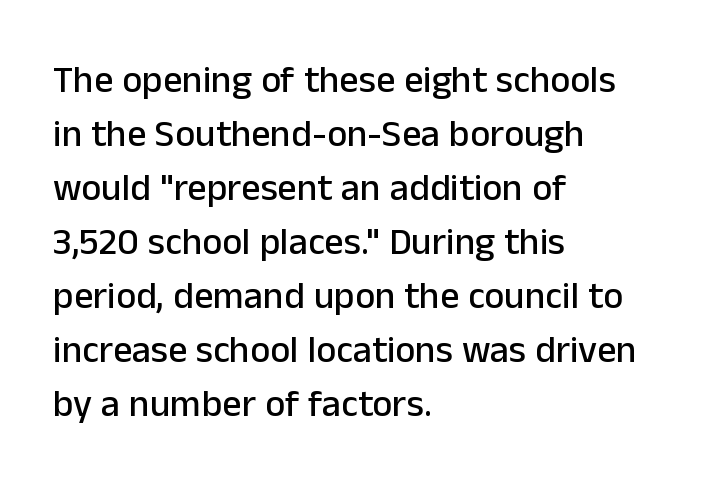
{"serif": "no", "italic": "no", "width": "normal", "stroke_contrast": "low", "x_height": "medium", "monospaced": "no", "underline": "no", "align": "left", "line_spacing": "normal", "line_spacing_ratio": 1.42, "letter_spacing": "normal", "letter_spacing_em": 0.0, "glyph_px": 38}
